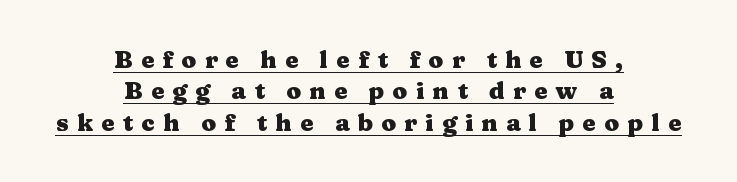
Q: Is the text bold? A: Yes.
Q: Is the text italic (slanted)? A: No, it is upright.
Q: Is the text underlined? A: Yes.
Q: How is the paragraph aligned? A: Centered.
Q: Is the spacing between letters normal or unusually wide? A: Unusually wide.
Q: Is the spacing between lines tight, normal or loose? A: Normal.
